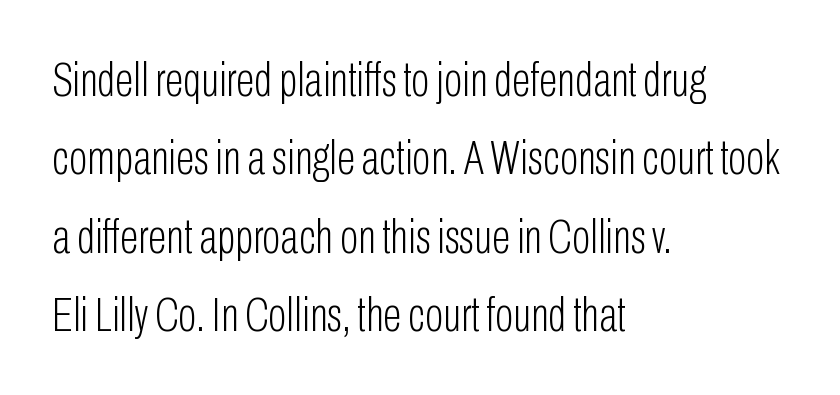
Q: Is the text bold? A: No.
Q: Is the text italic (slanted)? A: No, it is upright.
Q: Is the typeface a serif or a sans-serif typeface? A: Sans-serif.
Q: Is the text underlined? A: No.
Q: How is the paragraph aligned? A: Left-aligned.
Q: Is the spacing between letters normal or unusually wide? A: Normal.
Q: Is the spacing between lines tight, normal or loose? A: Normal.
Q: Width (condensed, normal, or wide)? A: Condensed.
Q: Stroke contrast? A: Low.
Q: x-height? A: Medium.
Q: Monospaced? A: No.
